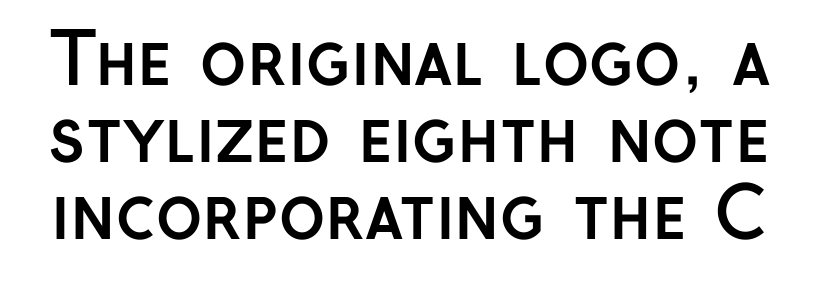
{"serif": "no", "italic": "no", "bold": "yes", "weight": "semibold", "width": "normal", "stroke_contrast": "low", "x_height": "medium", "monospaced": "no", "underline": "no", "line_spacing": "tight", "line_spacing_ratio": 1.1, "letter_spacing": "normal", "letter_spacing_em": 0.0, "glyph_px": 70}
